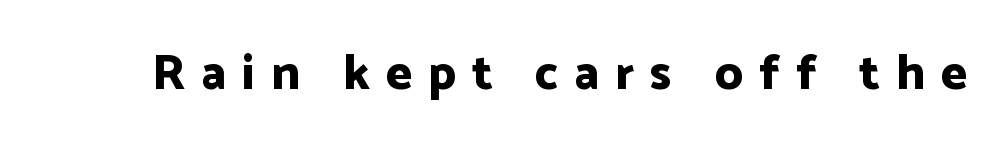
Glyph-to-glyph distance is far greater than everyday printed text. A bare baseline throughout the passage. Serif or sans? Sans — the stroke terminals are bare. This sample has the flowing, uneven cadence of proportional lettering. Typesetter's note: full bold, strokes at maximum text heaviness.
